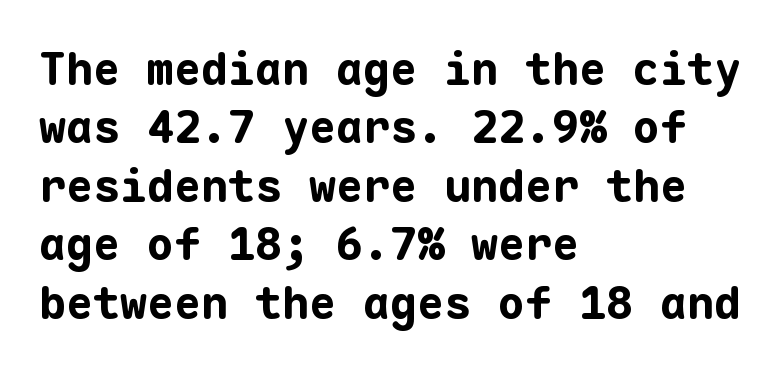
Q: Is the text bold? A: Yes.
Q: Is the text italic (slanted)? A: No, it is upright.
Q: Is the typeface a serif or a sans-serif typeface? A: Sans-serif.
Q: Is the text underlined? A: No.
Q: How is the paragraph aligned? A: Left-aligned.
Q: Is the spacing between letters normal or unusually wide? A: Normal.
Q: Is the spacing between lines tight, normal or loose? A: Normal.
Q: Width (condensed, normal, or wide)? A: Normal.
Q: Stroke contrast? A: Low.
Q: x-height? A: Medium.
Q: Monospaced? A: Yes.
